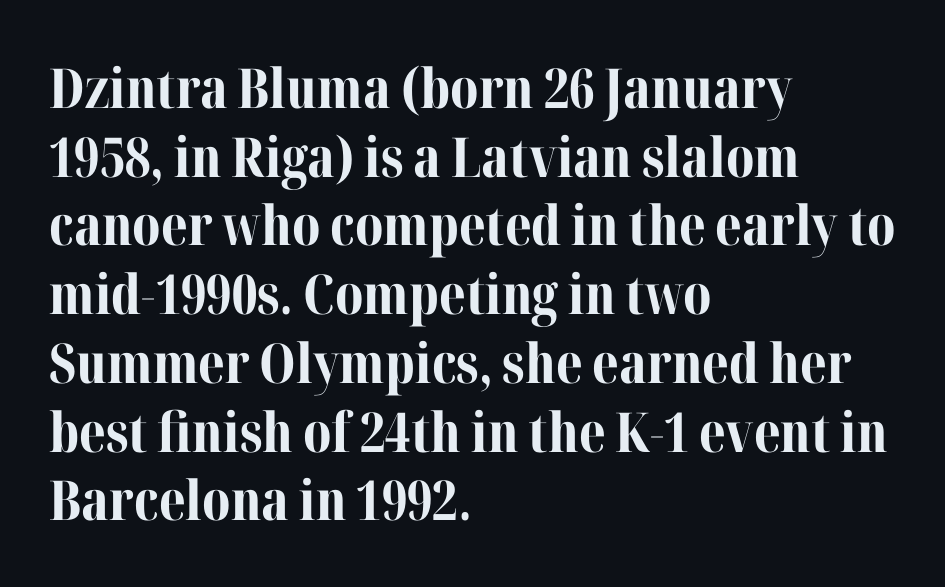
{"serif": "yes", "italic": "no", "bold": "yes", "weight": "bold", "width": "normal", "stroke_contrast": "medium", "x_height": "medium", "monospaced": "no", "underline": "no", "align": "left", "line_spacing": "normal", "line_spacing_ratio": 1.25, "letter_spacing": "normal", "letter_spacing_em": 0.0, "glyph_px": 55}
